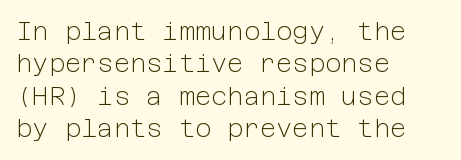
{"italic": "no", "bold": "no", "underline": "no", "align": "left", "line_spacing": "normal", "line_spacing_ratio": 1.3, "letter_spacing": "normal", "letter_spacing_em": 0.0, "glyph_px": 25}
